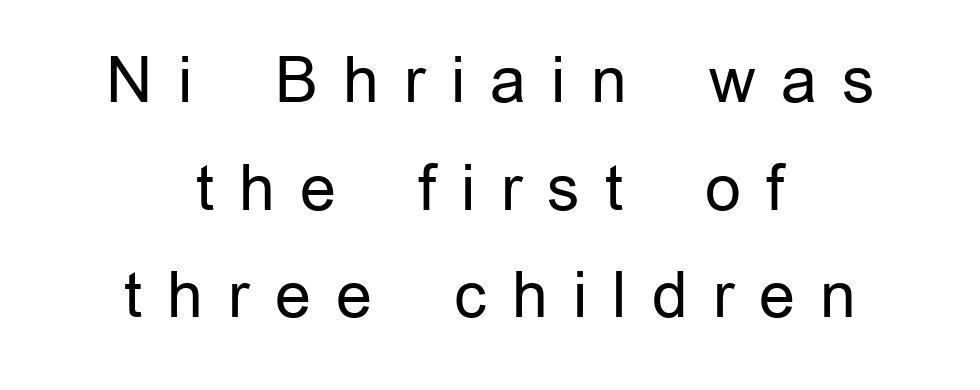
The image shows 63 px regular-weight sans-serif type, upright; set centered, line spacing 1.71x, unusually wide letter spacing (+0.4 em), not underlined; low stroke contrast and a medium x-height.
